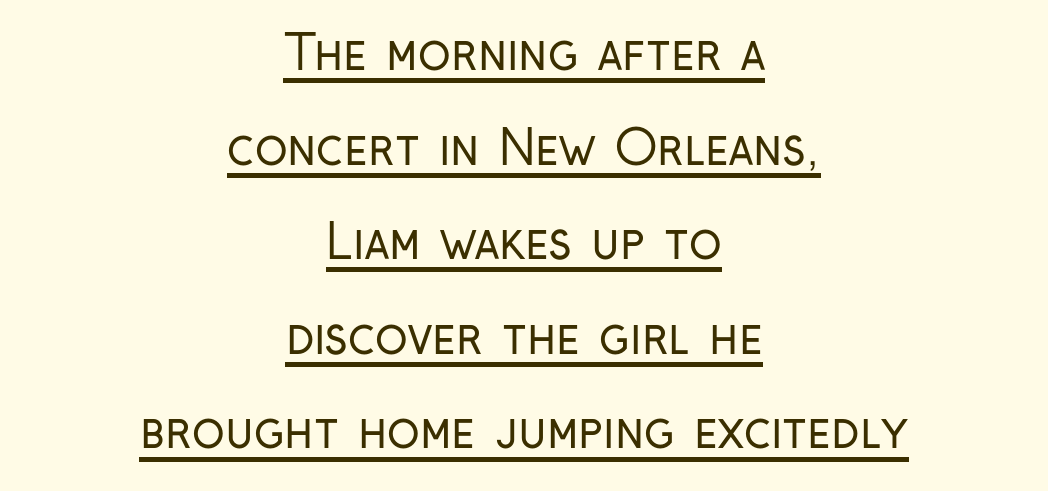
The image shows 48 px regular-weight, condensed sans-serif type, upright; set centered, loose line spacing (1.97x), normal letter spacing, underlined; low stroke contrast and a medium x-height.
